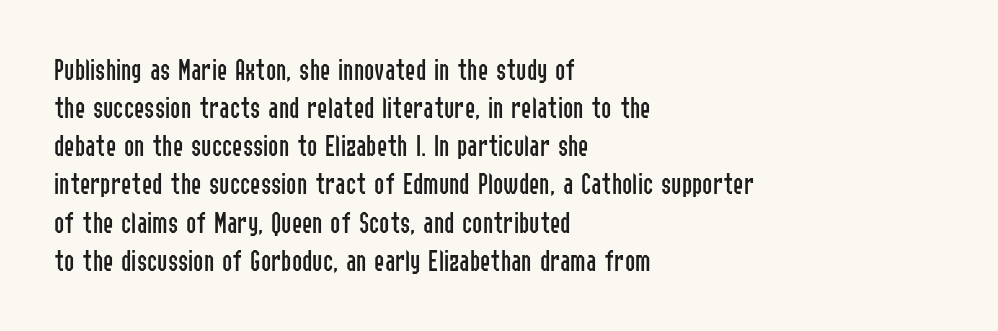
Q: Is the text bold? A: No.
Q: Is the text italic (slanted)? A: No, it is upright.
Q: Is the typeface a serif or a sans-serif typeface? A: Sans-serif.
Q: Is the text underlined? A: No.
Q: How is the paragraph aligned? A: Left-aligned.
Q: Is the spacing between letters normal or unusually wide? A: Normal.
Q: Width (condensed, normal, or wide)? A: Condensed.
Q: Stroke contrast? A: Low.
Q: x-height? A: Medium.
Q: Monospaced? A: No.
